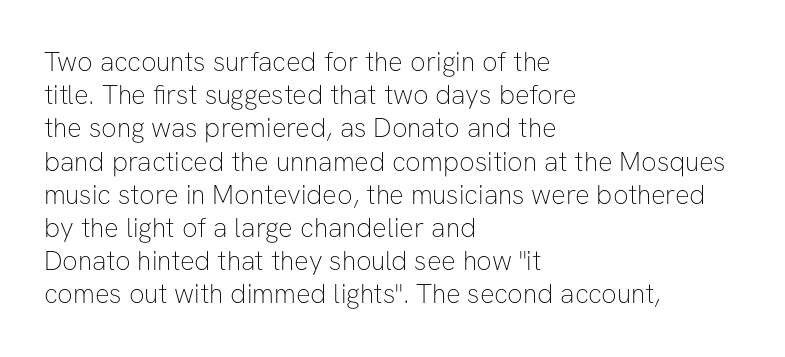
{"italic": "no", "bold": "no", "underline": "no", "align": "left", "line_spacing_ratio": 1.23, "letter_spacing": "normal", "letter_spacing_em": 0.0, "glyph_px": 27}
